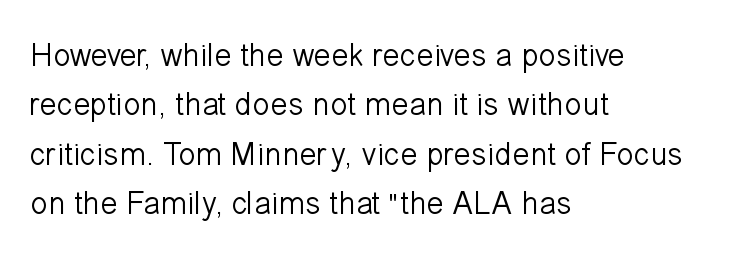
{"serif": "no", "italic": "no", "bold": "no", "weight": "light", "width": "normal", "stroke_contrast": "low", "x_height": "medium", "monospaced": "no", "underline": "no", "align": "left", "line_spacing": "normal", "line_spacing_ratio": 1.54, "letter_spacing": "normal", "letter_spacing_em": 0.0, "glyph_px": 32}
